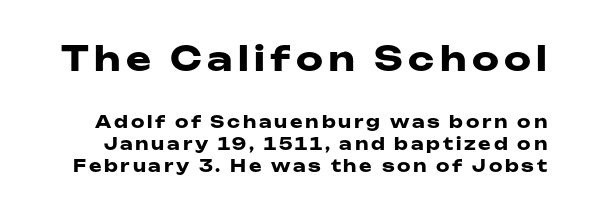
The image shows 34 px heavy, wide sans-serif type, upright; set normal line spacing (1.27x), not underlined; the first (top) block is 2.0x larger; low stroke contrast and a medium x-height.
